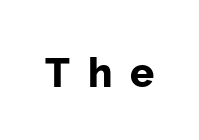
{"serif": "no", "italic": "no", "bold": "yes", "weight": "bold", "width": "normal", "stroke_contrast": "low", "x_height": "medium", "monospaced": "no", "underline": "no", "letter_spacing": "wide", "letter_spacing_em": 0.45, "glyph_px": 40}
